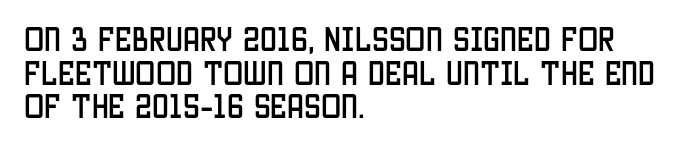
This is the regular roman posture of the typeface. Does extra space separate the letters? No, they use regular spacing. One-word summary of the alignment: left. How would I describe the line gaps? Plain and ordinary.
